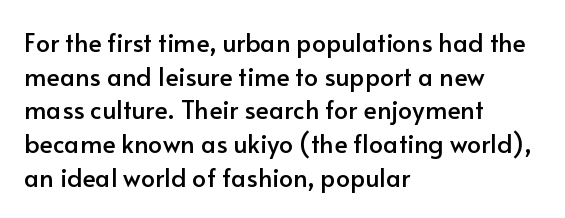
Q: Is the text italic (slanted)? A: No, it is upright.
Q: Is the text underlined? A: No.
Q: How is the paragraph aligned? A: Left-aligned.
Q: Is the spacing between letters normal or unusually wide? A: Normal.
Q: Is the spacing between lines tight, normal or loose? A: Normal.
